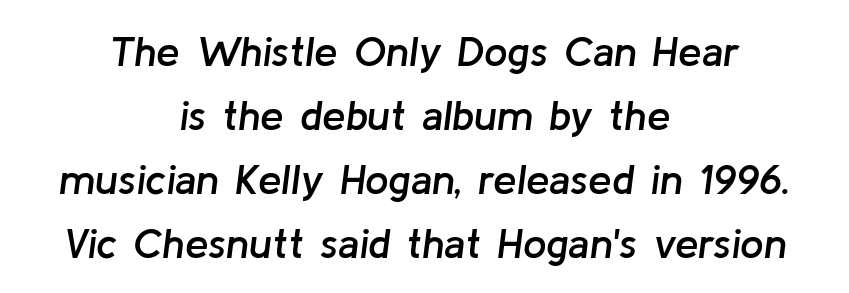
Typesetter's note: demi weight, one step under bold. Words appear dense and cohesive because spacing is normal. You could not count columns in this text — the font is proportionally spaced. Each line is balanced around a shared central axis. Reading down the column, the eye jumps a familiar distance to each next line.
